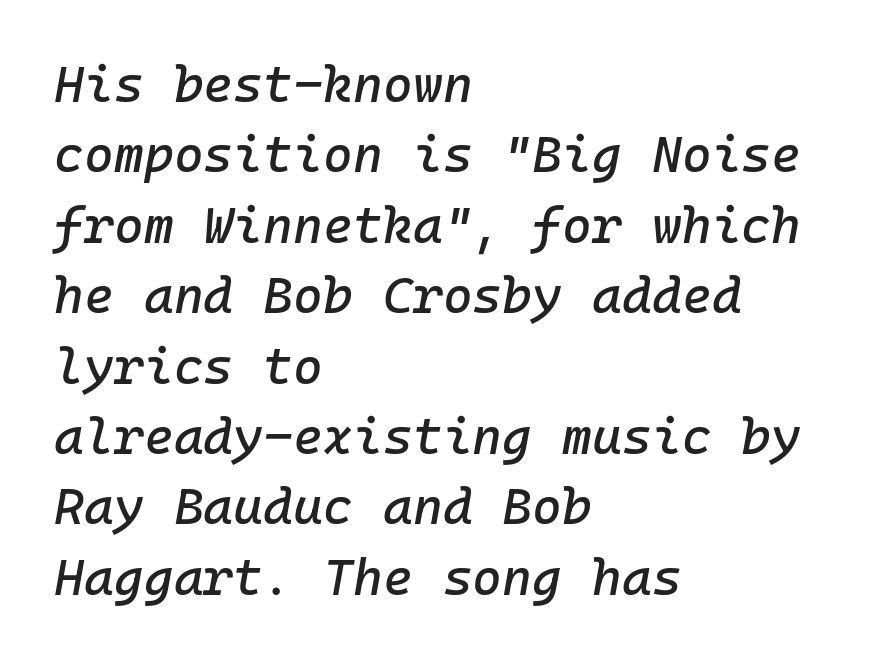
The image shows 51 px text type, italic (leaning right); set left-aligned, normal line spacing (1.38x), normal letter spacing, not underlined; low stroke contrast and a medium x-height.
